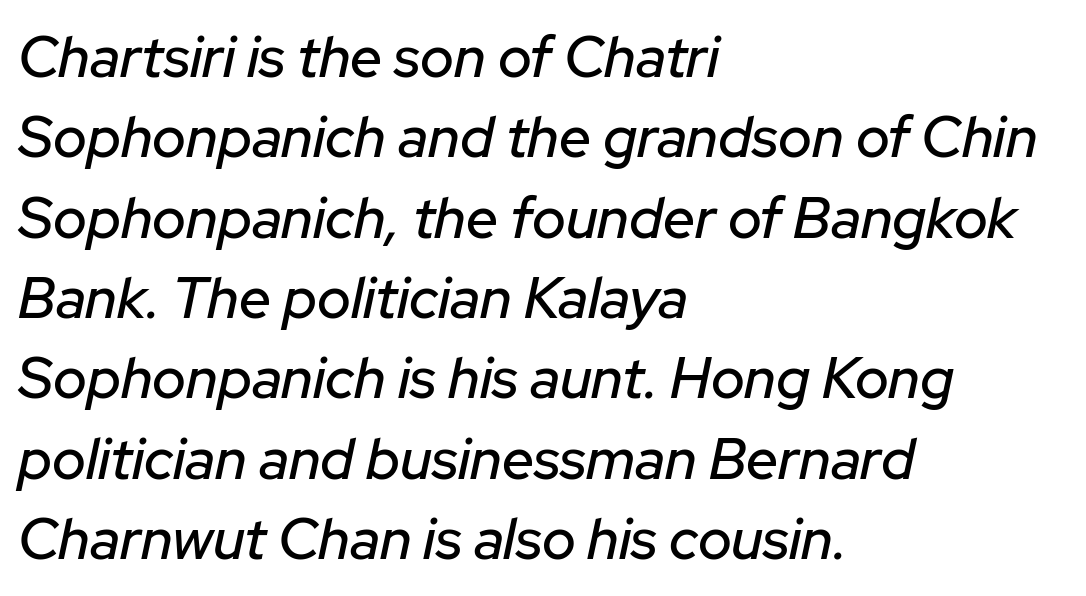
The letters advance in unequal steps, a hallmark of proportional type. The line-height multiplier appears to be the usual default. A typesetter would mark this as italic. Tracking here is standard; glyphs follow each other at the usual distance.
